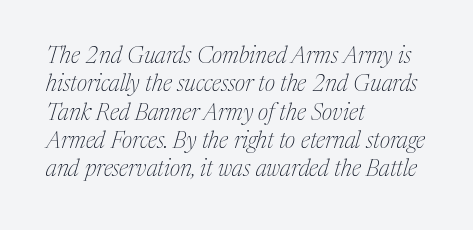
Q: Is the text bold? A: No.
Q: Is the text italic (slanted)? A: Yes, it leans right by about 17 degrees.
Q: Is the text underlined? A: No.
Q: How is the paragraph aligned? A: Left-aligned.
Q: Is the spacing between letters normal or unusually wide? A: Normal.
